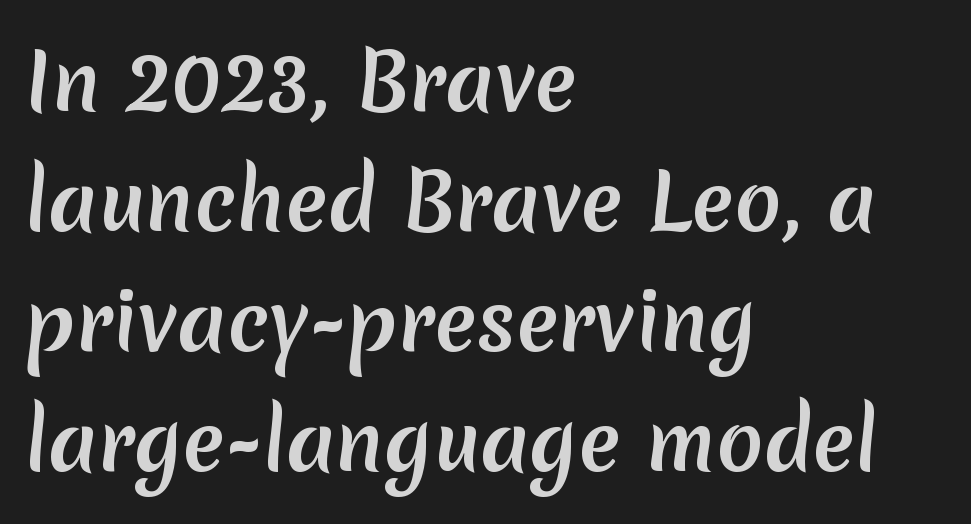
Stroke thickness is high; the sample reads as a true bold. The space directly below the letters is spotless. Looks like regular typesetting: each glyph gets only the width it needs. A typesetter would call this leading conventional body-copy spacing. This rendering leaves character spacing at its baseline value.
